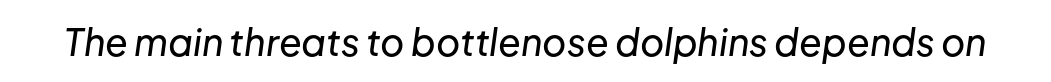
The image shows 37 px text type, italic (leaning right); set normal letter spacing, not underlined; low stroke contrast and a medium x-height.
